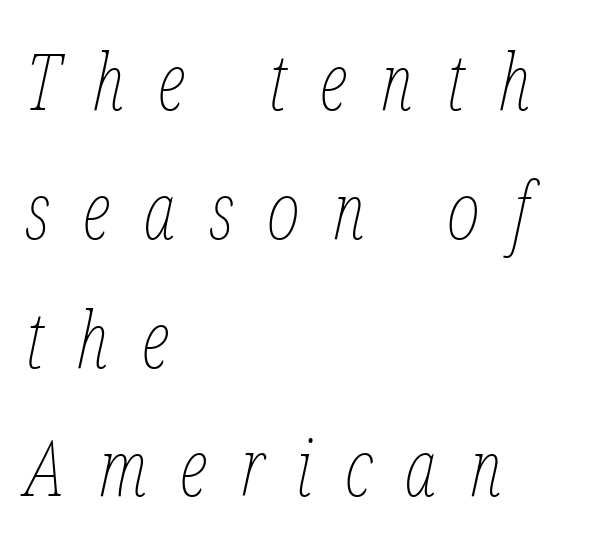
{"italic": "yes", "lean": "right", "slant_degrees": 12, "bold": "no", "weight": "thin", "width": "condensed", "stroke_contrast": "low", "x_height": "medium", "monospaced": "no", "underline": "no", "align": "left", "line_spacing": "normal", "line_spacing_ratio": 1.63, "letter_spacing": "wide", "letter_spacing_em": 0.42, "glyph_px": 79}
